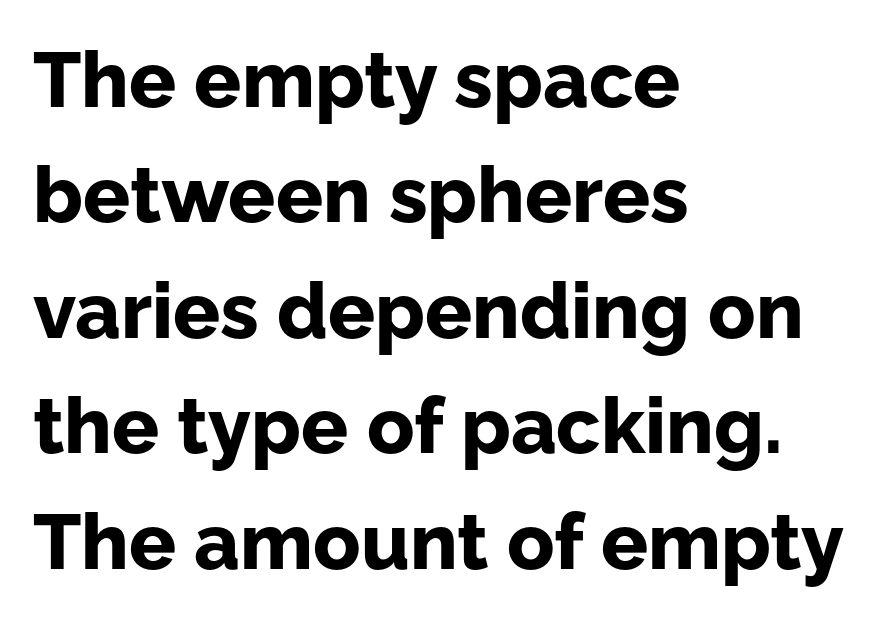
{"serif": "no", "italic": "no", "bold": "yes", "weight": "bold", "width": "normal", "stroke_contrast": "low", "x_height": "medium", "monospaced": "no", "underline": "no", "align": "left", "line_spacing": "normal", "line_spacing_ratio": 1.48, "letter_spacing": "normal", "letter_spacing_em": 0.0, "glyph_px": 78}
